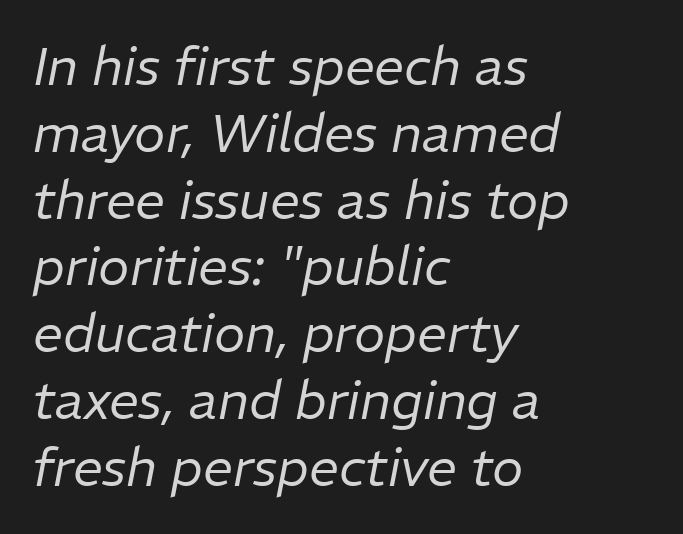
The image shows 53 px regular-weight type, italic (leaning right); set left-aligned, normal line spacing (1.26x), normal letter spacing, not underlined; low stroke contrast and a medium x-height.
